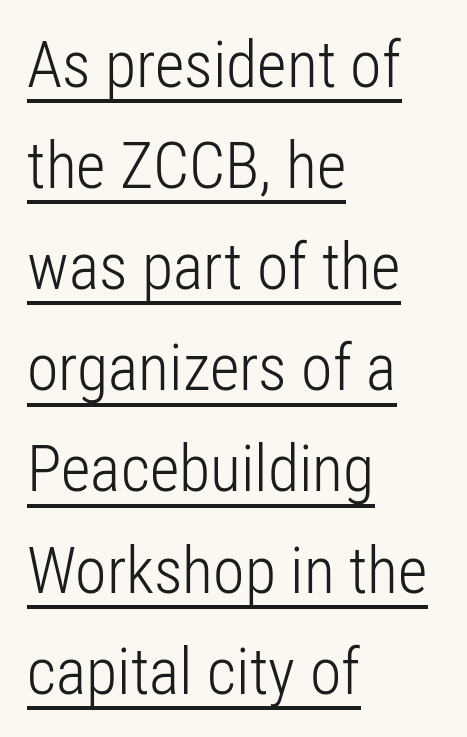
The typesetter chose a ragged-right arrangement here. Stem width sits at or under what a default text font uses. These lines are rendered in a variable-pitch font. Font category for this specimen: sans-serif. Rendered with straight, roman letterforms. Short note: letters normally spaced.
